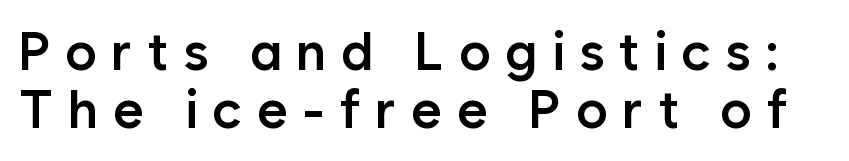
The image shows 53 px semibold sans-serif type, upright; set tight line spacing (1.1x), unusually wide letter spacing (+0.27 em), not underlined; low stroke contrast and a medium x-height.
